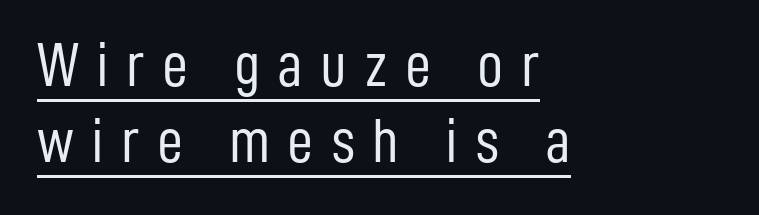
Q: Is the text bold? A: No.
Q: Is the text italic (slanted)? A: No, it is upright.
Q: Is the typeface a serif or a sans-serif typeface? A: Sans-serif.
Q: Is the text underlined? A: Yes.
Q: How is the paragraph aligned? A: Left-aligned.
Q: Is the spacing between letters normal or unusually wide? A: Unusually wide.
Q: Width (condensed, normal, or wide)? A: Condensed.
Q: Stroke contrast? A: Low.
Q: x-height? A: Medium.
Q: Monospaced? A: No.
